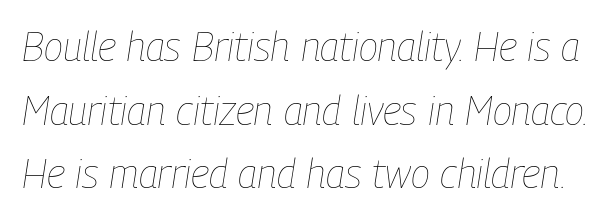
The image shows 40 px thin, condensed type, italic (leaning right); set normal line spacing (1.59x), normal letter spacing, not underlined; low stroke contrast and a medium x-height.
